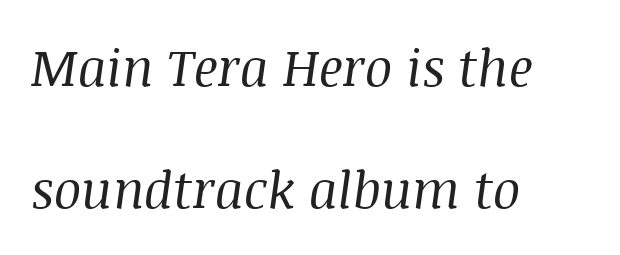
{"serif": "yes", "italic": "yes", "lean": "right", "slant_degrees": 8, "bold": "no", "weight": "regular", "width": "normal", "stroke_contrast": "medium", "x_height": "large", "monospaced": "no", "underline": "no", "align": "left", "line_spacing": "loose", "line_spacing_ratio": 2.4, "letter_spacing": "normal", "letter_spacing_em": 0.0, "glyph_px": 51}
